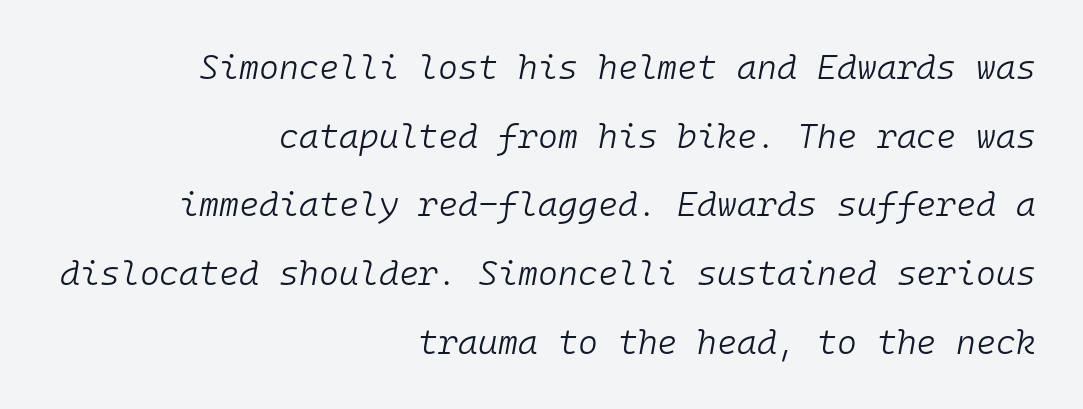
{"italic": "yes", "lean": "right", "slant_degrees": 10, "bold": "no", "weight": "light", "width": "normal", "stroke_contrast": "low", "x_height": "medium", "monospaced": "yes", "underline": "no", "align": "right", "line_spacing": "loose", "line_spacing_ratio": 2.02, "letter_spacing": "normal", "letter_spacing_em": 0.0, "glyph_px": 34}
